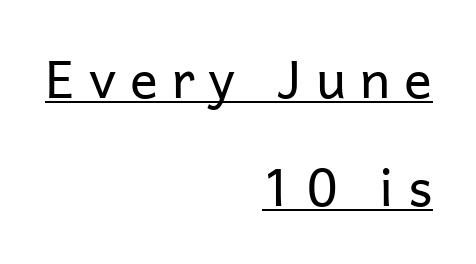
The block of text is sparse from top to bottom, with ample space between rows. Caption: expanded tracking, letters set apart. A roman cut, with each character standing at attention. Here the designer chose a conventional face with non-uniform glyph widths.
